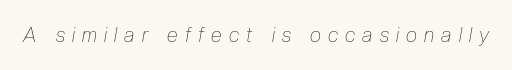
The image shows 20 px text type, italic (leaning right); set unusually wide letter spacing (+0.36 em), not underlined.
